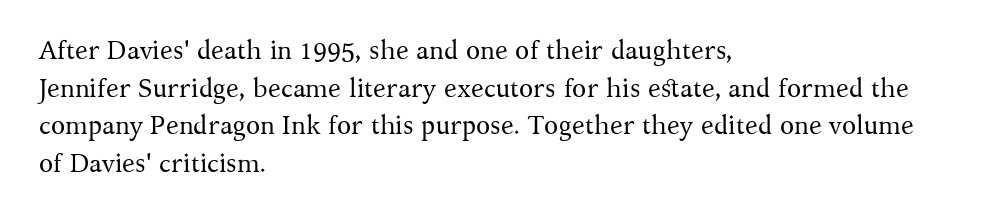
This sample is left-justified, so line endings fall wherever the words run out. Short note: letters normally spaced. These lines were composed using upright roman letters. Nothing heavy about these letters — not bold at all. The glyphs are unaccompanied by any horizontal stroke below them. Quick note: interline space is typical.
